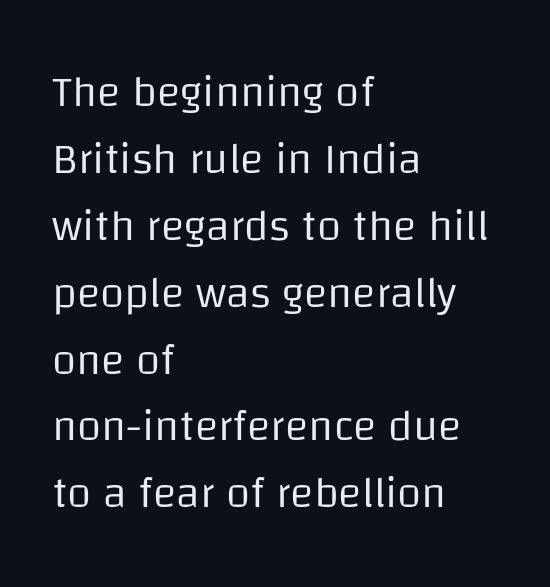
Q: Is the text bold? A: No.
Q: Is the text italic (slanted)? A: No, it is upright.
Q: Is the typeface a serif or a sans-serif typeface? A: Sans-serif.
Q: Is the text underlined? A: No.
Q: How is the paragraph aligned? A: Left-aligned.
Q: Is the spacing between letters normal or unusually wide? A: Normal.
Q: Is the spacing between lines tight, normal or loose? A: Normal.
Q: Width (condensed, normal, or wide)? A: Normal.
Q: Stroke contrast? A: Low.
Q: x-height? A: Large.
Q: Monospaced? A: No.
